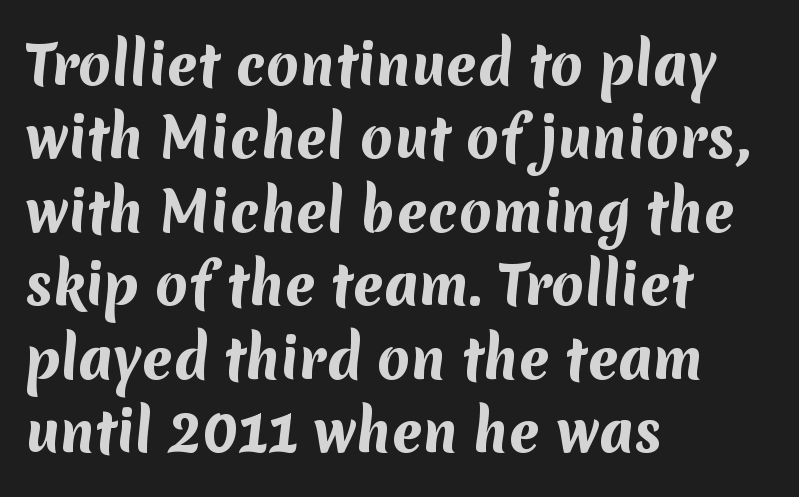
The specimen omits any rule beneath the text block's lines. The gaps between neighbouring characters are ordinary and unremarkable. Does the weight exceed regular? Yes, all the way to bold. These lines are set flush left with a ragged right edge. Notice how descenders clear the ascenders below comfortably — that's standard leading. The font family rendered here belongs to the sans-serif group.
